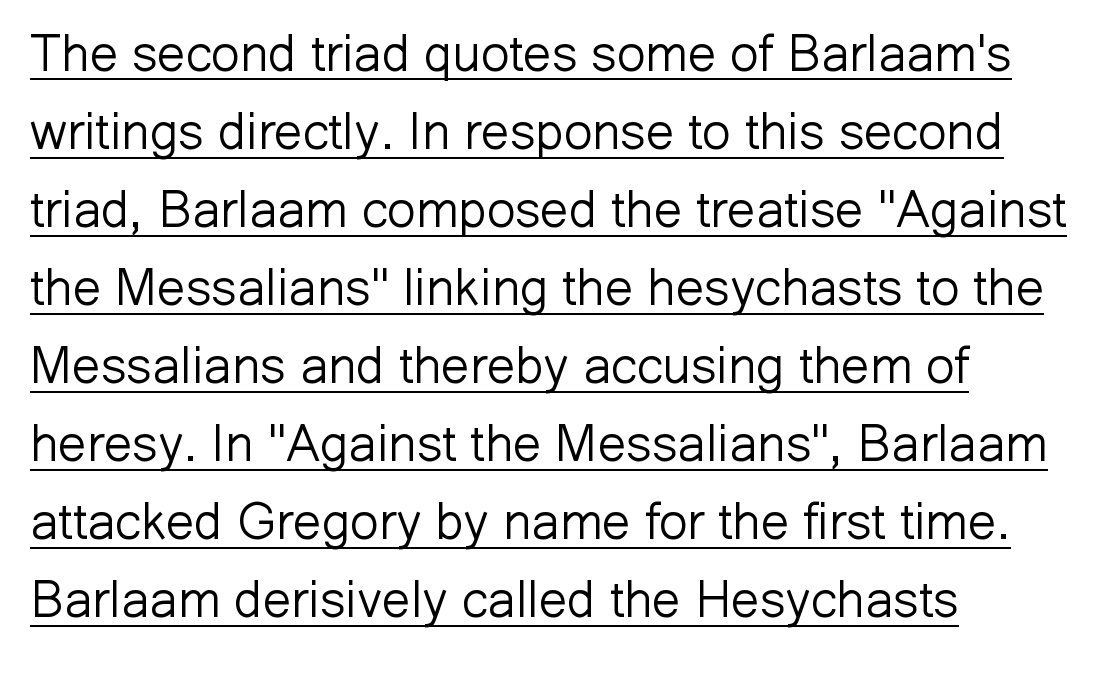
Q: Is the text bold? A: No.
Q: Is the text italic (slanted)? A: No, it is upright.
Q: Is the typeface a serif or a sans-serif typeface? A: Sans-serif.
Q: Is the text underlined? A: Yes.
Q: How is the paragraph aligned? A: Left-aligned.
Q: Is the spacing between letters normal or unusually wide? A: Normal.
Q: Is the spacing between lines tight, normal or loose? A: Normal.
Q: Width (condensed, normal, or wide)? A: Normal.
Q: Stroke contrast? A: Low.
Q: x-height? A: Medium.
Q: Monospaced? A: No.
